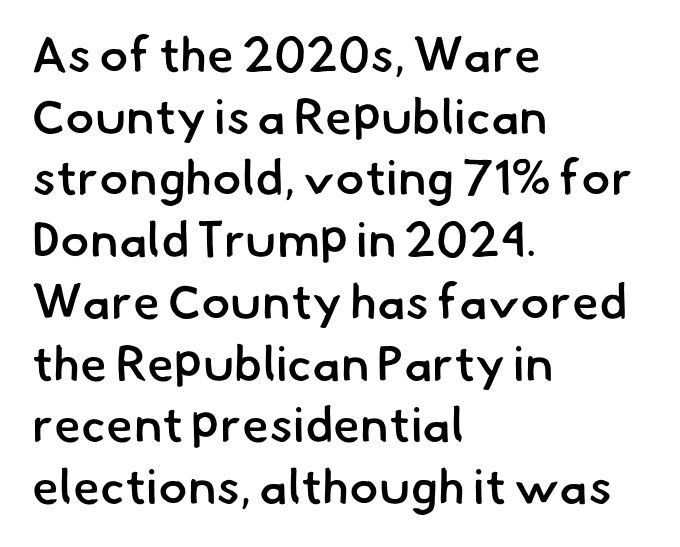
The image shows 49 px semibold sans-serif type; set left-aligned, normal line spacing (1.26x), normal letter spacing, not underlined; low stroke contrast and a small x-height.
